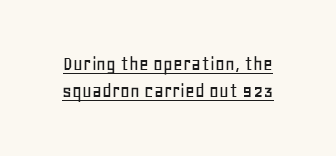
The image shows 21 px text type, upright; set normal line spacing (1.3x), normal letter spacing, underlined.
